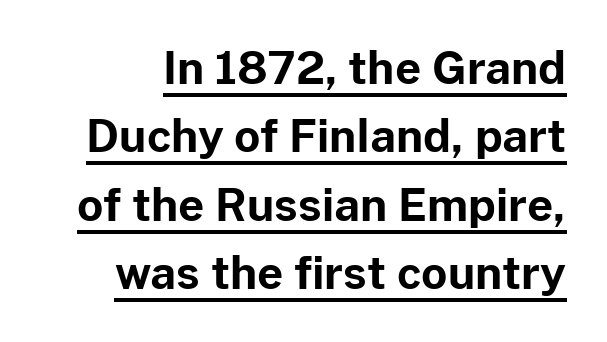
The image shows 45 px bold sans-serif type, upright; set normal line spacing (1.52x), normal letter spacing, underlined; low stroke contrast and a medium x-height.
